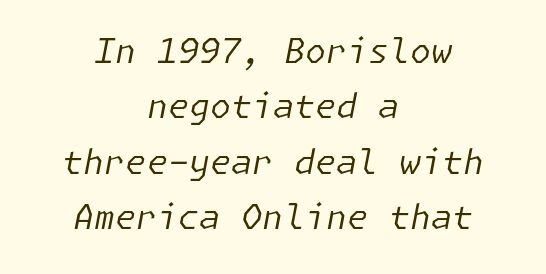
Students, note that the glyphs here touch the page at normal intervals. Quick note: interline space is typical. No word sits above an underline. Every character sits at an angle, as italics do. Stroke mass is kept to a normal reading level or below. Centered paragraph, ragged on both sides.
